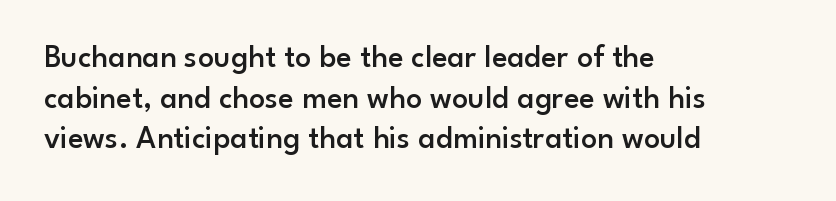
{"serif": "no", "italic": "no", "bold": "semi", "weight": "semibold", "width": "normal", "stroke_contrast": "low", "x_height": "small", "monospaced": "no", "underline": "no", "align": "left", "line_spacing": "normal", "line_spacing_ratio": 1.27, "letter_spacing": "normal", "letter_spacing_em": 0.0, "glyph_px": 32}
